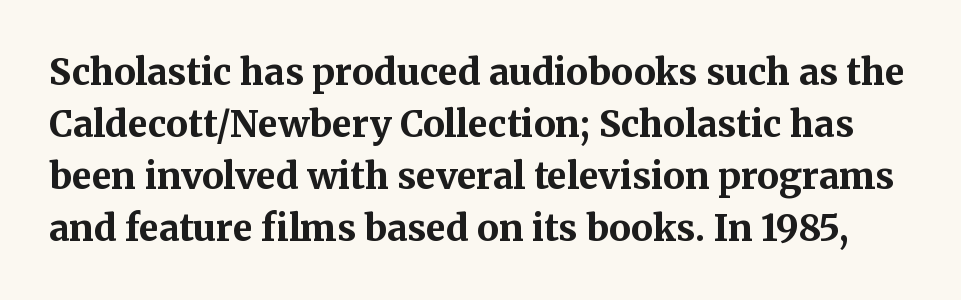
{"serif": "yes", "italic": "no", "bold": "yes", "weight": "bold", "width": "normal", "stroke_contrast": "medium", "x_height": "medium", "monospaced": "no", "underline": "no", "line_spacing": "normal", "line_spacing_ratio": 1.44, "letter_spacing": "normal", "letter_spacing_em": 0.0, "glyph_px": 36}
